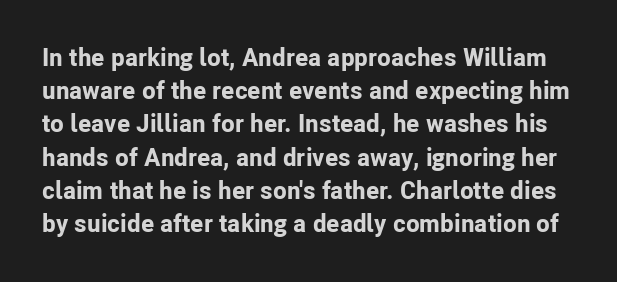
Q: Is the text bold? A: Yes.
Q: Is the text italic (slanted)? A: No, it is upright.
Q: Is the text underlined? A: No.
Q: Is the spacing between letters normal or unusually wide? A: Normal.
Q: Is the spacing between lines tight, normal or loose? A: Normal.
